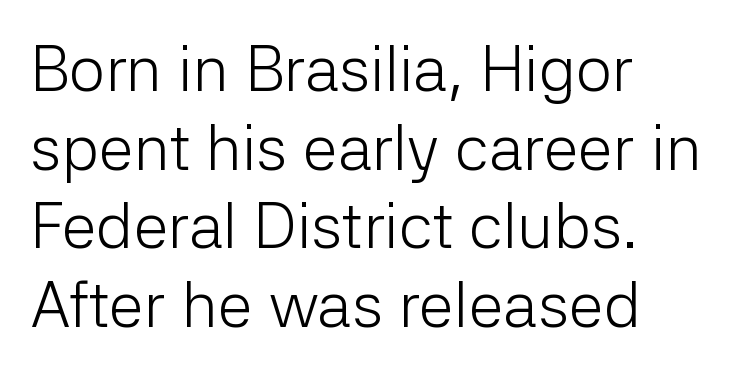
Typeset ragged right — the left edge is the straight one. Has an underline been added? It has not. Nope, not italic — everything's standing straight. On a weight scale, this lands at 450 or below.
